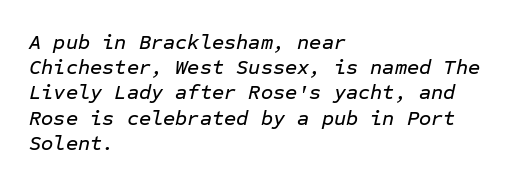
This is oblique type, the kind used for emphasis or titles. A typesetter would call this zero additional tracking. The paragraph shown leans on its left margin. Any mark beneath the type? The region is blank.
